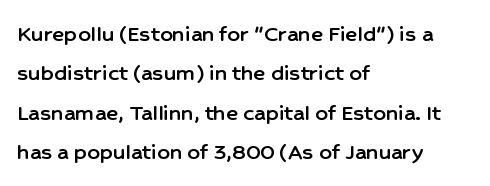
The setting favours the left margin, as ordinary paragraphs usually do. Is there any slant? The stems are plumb. A bare baseline throughout the passage. The letterforms sit shoulder to shoulder at normal distance. These lines sit exactly where default settings would place them.
